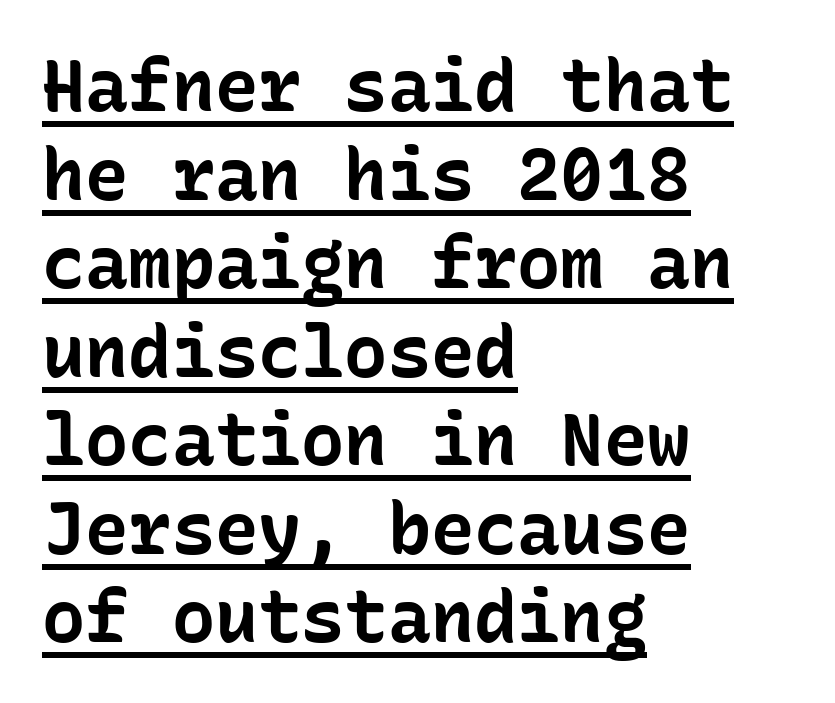
Q: Is the text bold? A: Yes.
Q: Is the text italic (slanted)? A: No, it is upright.
Q: Is the typeface a serif or a sans-serif typeface? A: Sans-serif.
Q: Is the text underlined? A: Yes.
Q: How is the paragraph aligned? A: Left-aligned.
Q: Is the spacing between letters normal or unusually wide? A: Normal.
Q: Width (condensed, normal, or wide)? A: Normal.
Q: Stroke contrast? A: Low.
Q: x-height? A: Medium.
Q: Monospaced? A: Yes.
